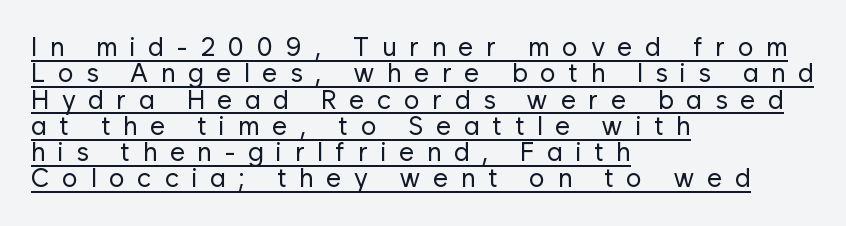
Q: Is the text bold? A: No.
Q: Is the text italic (slanted)? A: No, it is upright.
Q: Is the text underlined? A: Yes.
Q: How is the paragraph aligned? A: Left-aligned.
Q: Is the spacing between letters normal or unusually wide? A: Unusually wide.
Q: Is the spacing between lines tight, normal or loose? A: Tight.
